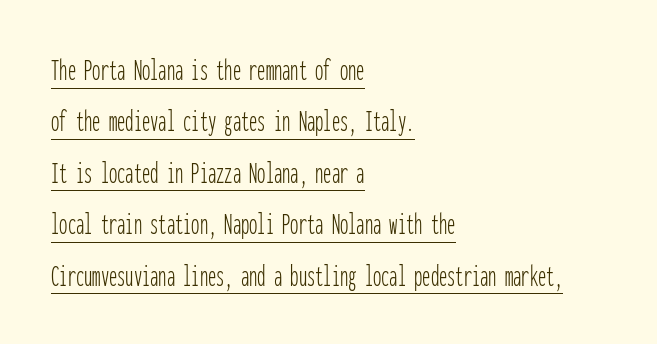
The image shows 33 px thin, condensed sans-serif type, upright, monospaced; set left-aligned, normal line spacing (1.56x), normal letter spacing, underlined; low stroke contrast and a medium x-height.
